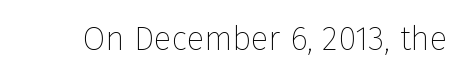
Q: Is the text bold? A: No.
Q: Is the text italic (slanted)? A: No, it is upright.
Q: Is the typeface a serif or a sans-serif typeface? A: Sans-serif.
Q: Is the text underlined? A: No.
Q: Is the spacing between letters normal or unusually wide? A: Normal.
Q: Width (condensed, normal, or wide)? A: Normal.
Q: Stroke contrast? A: Low.
Q: x-height? A: Medium.
Q: Monospaced? A: No.
